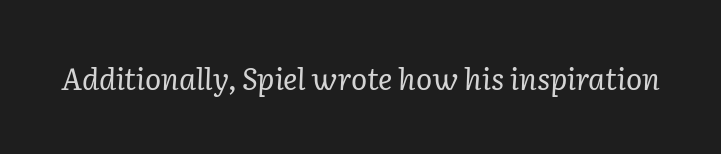
{"serif": "yes", "italic": "yes", "lean": "right", "slant_degrees": 2, "bold": "no", "weight": "regular", "width": "normal", "stroke_contrast": "low", "x_height": "medium", "monospaced": "no", "underline": "no", "letter_spacing": "normal", "letter_spacing_em": 0.0, "glyph_px": 30}
